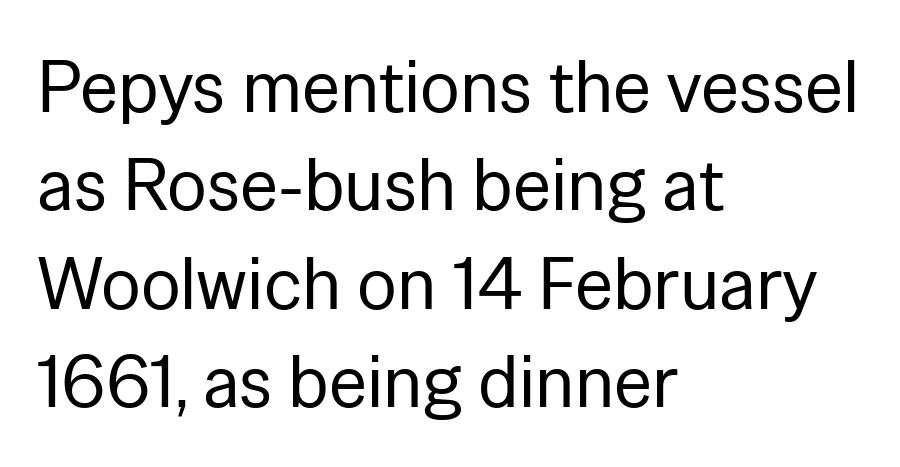
Q: Is the text bold? A: No.
Q: Is the text italic (slanted)? A: No, it is upright.
Q: Is the typeface a serif or a sans-serif typeface? A: Sans-serif.
Q: Is the text underlined? A: No.
Q: How is the paragraph aligned? A: Left-aligned.
Q: Is the spacing between letters normal or unusually wide? A: Normal.
Q: Is the spacing between lines tight, normal or loose? A: Normal.
Q: Width (condensed, normal, or wide)? A: Normal.
Q: Stroke contrast? A: Low.
Q: x-height? A: Medium.
Q: Monospaced? A: No.
